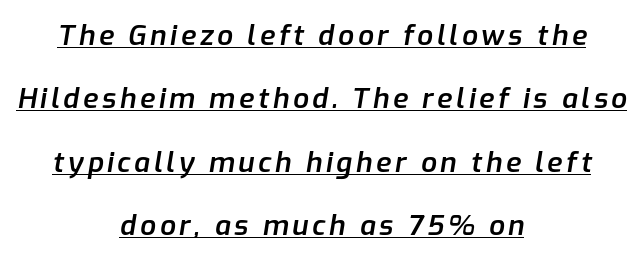
The image shows 28 px semibold type, italic (leaning right); set centered, loose line spacing (2.26x), underlined; low stroke contrast and a medium x-height.
